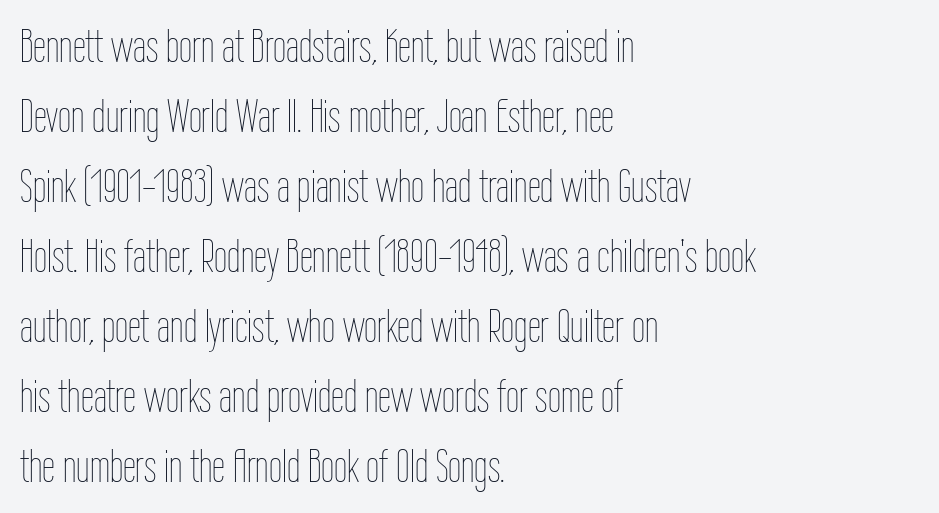
The tracking reads as untouched default to a designer's eye. Here the designer chose a conventional face with non-uniform glyph widths. The rendering uses a moderate line-height, typical for paragraphs. Line starts are locked; line ends wander.
